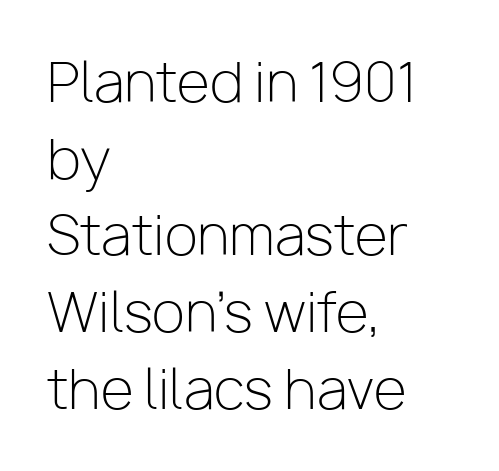
The image shows 54 px light sans-serif type, upright; set left-aligned, normal line spacing (1.42x), normal letter spacing, not underlined; low stroke contrast and a medium x-height.
